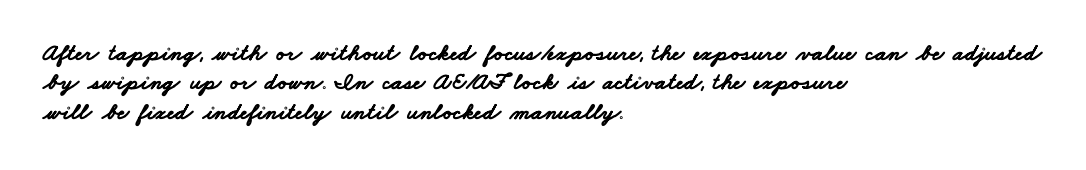
The image shows 24 px bold type; set left-aligned, line spacing 1.22x, normal letter spacing, not underlined.
